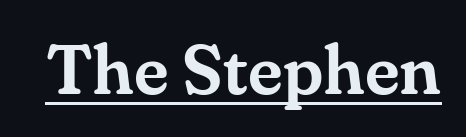
The image shows 70 px serif type, upright; set normal letter spacing, underlined; medium stroke contrast and a small x-height.
